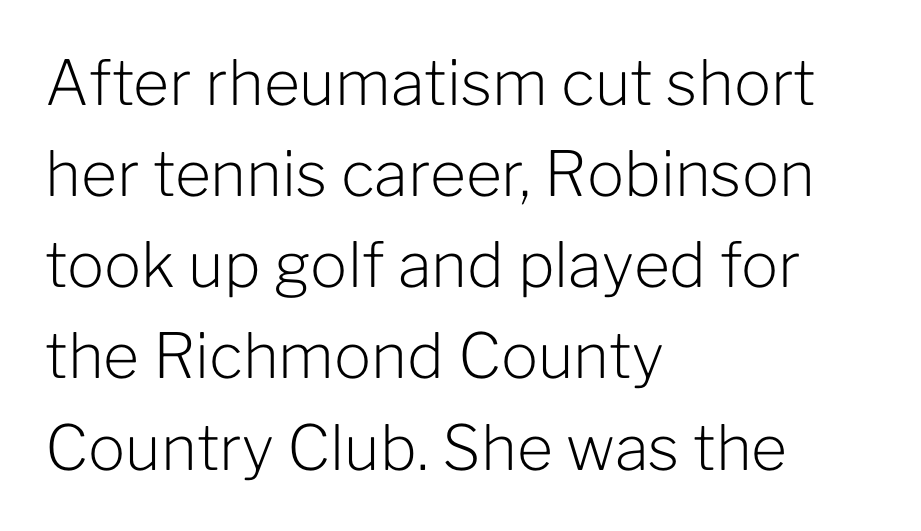
The image shows 62 px light sans-serif type, upright; set left-aligned, normal line spacing (1.47x), normal letter spacing, not underlined; low stroke contrast and a medium x-height.
